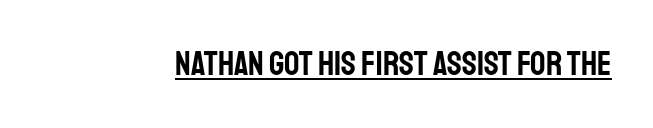
The image shows 34 px condensed sans-serif type, upright; set normal letter spacing, underlined; low stroke contrast and a large x-height.
